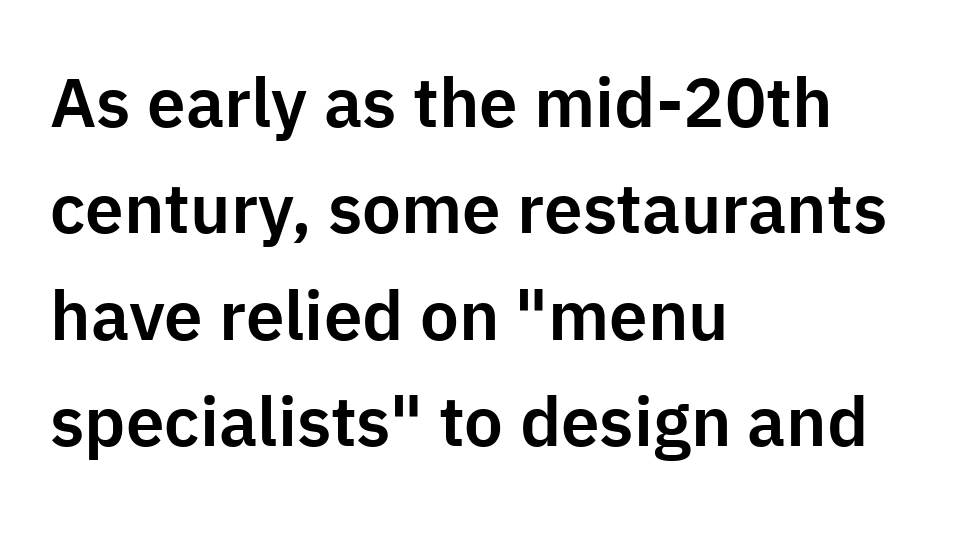
Each row of text sits above clean, open space. Leading matches the norm, producing a regular column. The rendering uses natural spacing where letterforms have individual widths. The rag falls on the right side of this text block. The type family on display is of the sans-serif kind.
